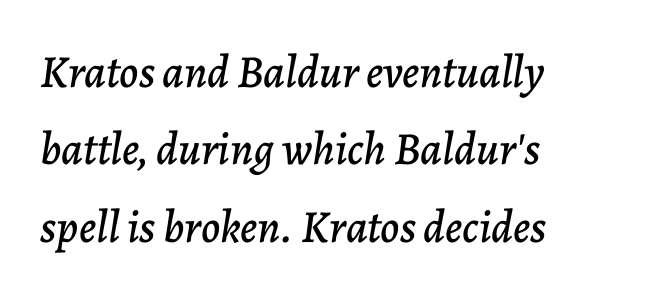
The image shows 46 px text type, italic (leaning right); set left-aligned, normal line spacing (1.68x), normal letter spacing, not underlined; low stroke contrast and a medium x-height.
